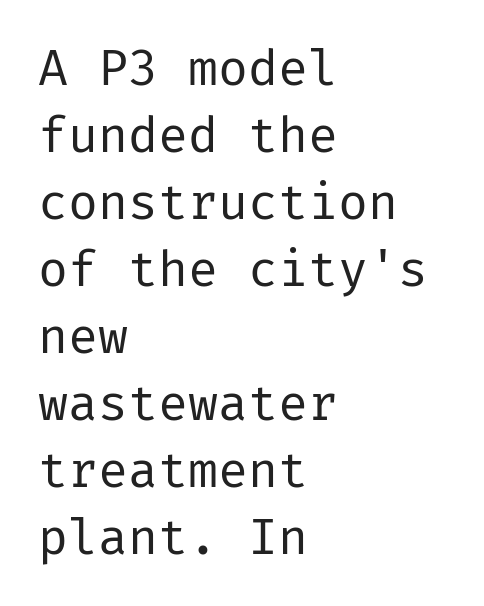
Is the block centered? No — it sits flush against the left margin. Grotesque or geometric, the face here clearly has no serifs. How would I describe the line gaps? Plain and ordinary. Unlike italic type, these characters show no tilt at all. Only glyphs here, with clear space below each row.
